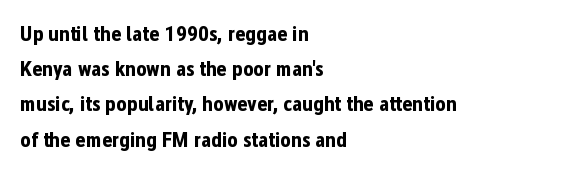
Every row of glyphs begins at an identical x-position on the left. Each word holds together tightly as a unit, with standard inter-letter gaps. What's the leading like? Ordinary, nothing unusual. Nope, not italic — everything's standing straight. The space directly below the letters is spotless.
